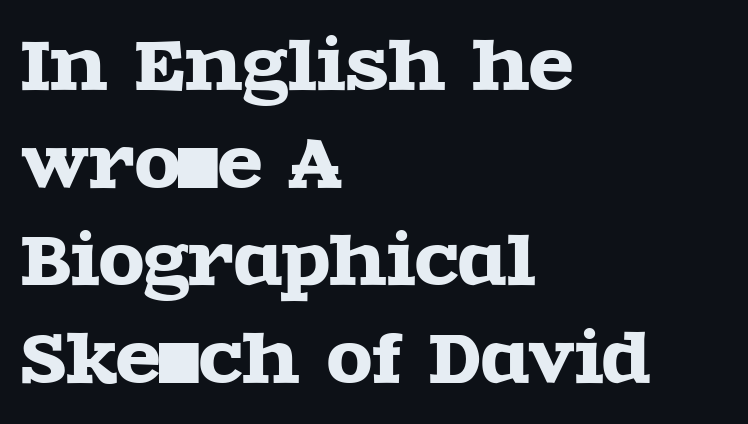
You can tell it's not italic because the verticals are truly vertical. If you drew a ruler down the left edge, every line would touch it. The vertical gap from one line to the next is medium. The type is set solid horizontally, with unmodified tracking. A typesetter would call this proportional, since set widths differ per character.
